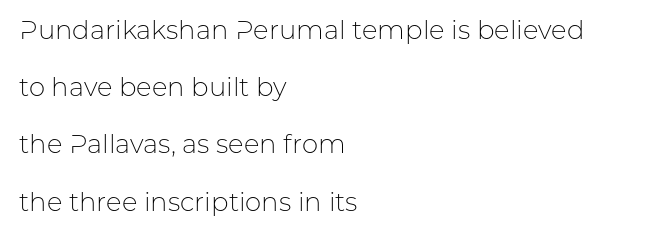
Q: Is the text bold? A: No.
Q: Is the text italic (slanted)? A: No, it is upright.
Q: Is the text underlined? A: No.
Q: How is the paragraph aligned? A: Left-aligned.
Q: Is the spacing between letters normal or unusually wide? A: Normal.
Q: Is the spacing between lines tight, normal or loose? A: Loose.
